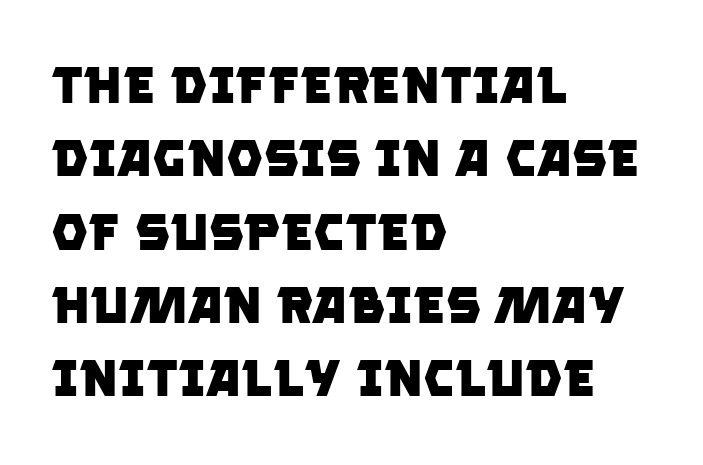
The image shows 52 px heavy sans-serif type; set left-aligned, normal line spacing (1.41x), normal letter spacing, not underlined; low stroke contrast and a large x-height.
